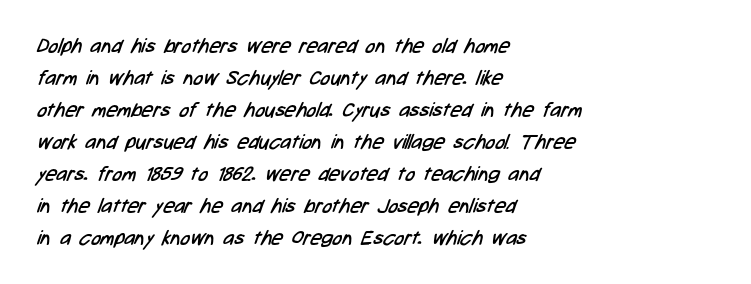
{"bold": "no", "underline": "no", "align": "left", "line_spacing": "normal", "line_spacing_ratio": 1.6, "letter_spacing": "normal", "letter_spacing_em": 0.0, "glyph_px": 20}
